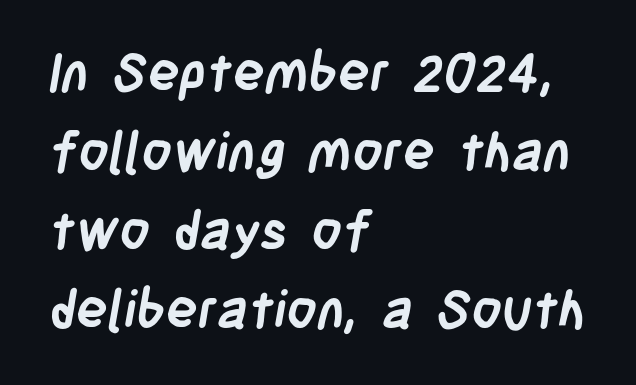
{"serif": "no", "bold": "yes", "weight": "semibold", "width": "condensed", "stroke_contrast": "low", "x_height": "large", "monospaced": "no", "underline": "no", "align": "left", "line_spacing": "normal", "line_spacing_ratio": 1.49, "letter_spacing": "normal", "letter_spacing_em": 0.0, "glyph_px": 53}
